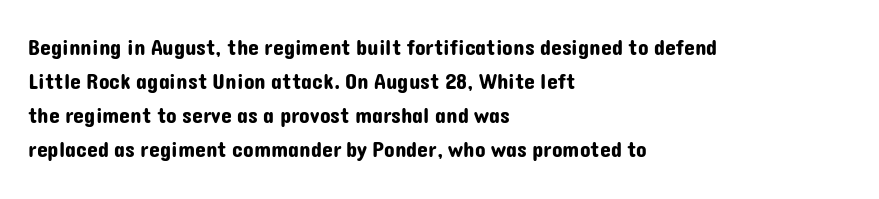
Students, observe: this is what conventionally led text looks like. This sample uses an upright cut, with every glyph sitting square on the baseline. A clean baseline with only descenders dipping below it. Each word holds together tightly as a unit, with standard inter-letter gaps.
